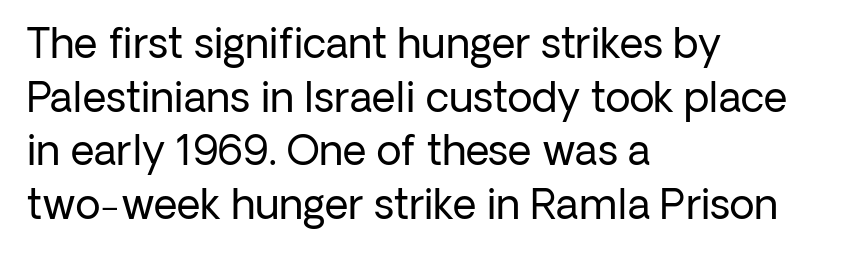
Notice how the stems are strictly vertical — no italics here. Successive baselines arrive at the customary interval. Descenders are the only things crossing below the line. If you drew a ruler down the left edge, every line would touch it.
